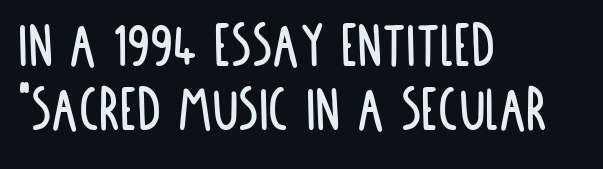
The image shows 67 px condensed sans-serif type, upright; set left-aligned, tight line spacing (0.96x), normal letter spacing, not underlined; low stroke contrast and a large x-height.
